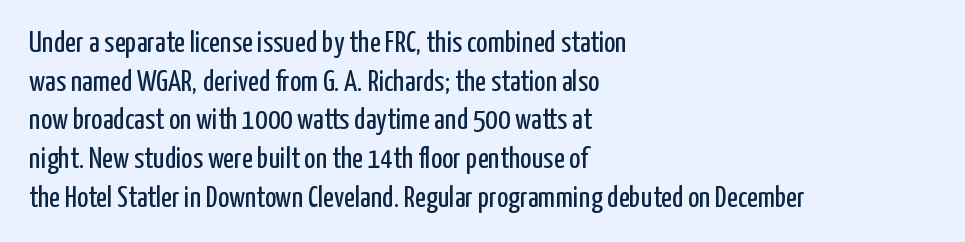
Q: Is the text bold? A: No.
Q: Is the text italic (slanted)? A: No, it is upright.
Q: Is the typeface a serif or a sans-serif typeface? A: Sans-serif.
Q: Is the text underlined? A: No.
Q: How is the paragraph aligned? A: Left-aligned.
Q: Is the spacing between letters normal or unusually wide? A: Normal.
Q: Is the spacing between lines tight, normal or loose? A: Normal.
Q: Width (condensed, normal, or wide)? A: Condensed.
Q: Stroke contrast? A: Low.
Q: x-height? A: Medium.
Q: Monospaced? A: No.
